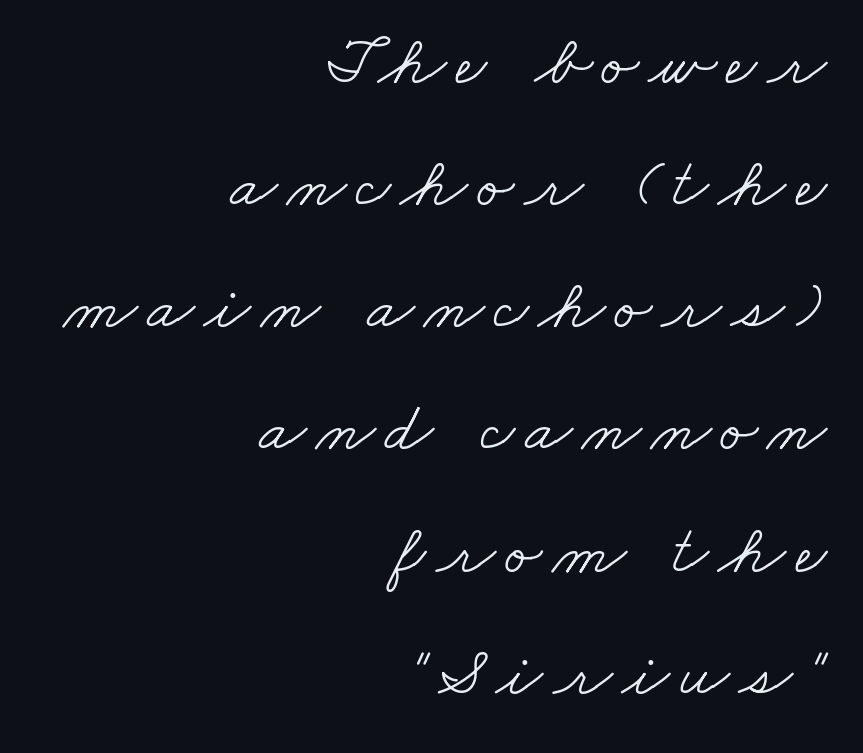
Q: Is the text bold? A: No.
Q: Is the typeface a serif or a sans-serif typeface? A: Serif.
Q: Is the text underlined? A: No.
Q: How is the paragraph aligned? A: Right-aligned.
Q: Width (condensed, normal, or wide)? A: Wide.
Q: Stroke contrast? A: Low.
Q: x-height? A: Small.
Q: Monospaced? A: No.
